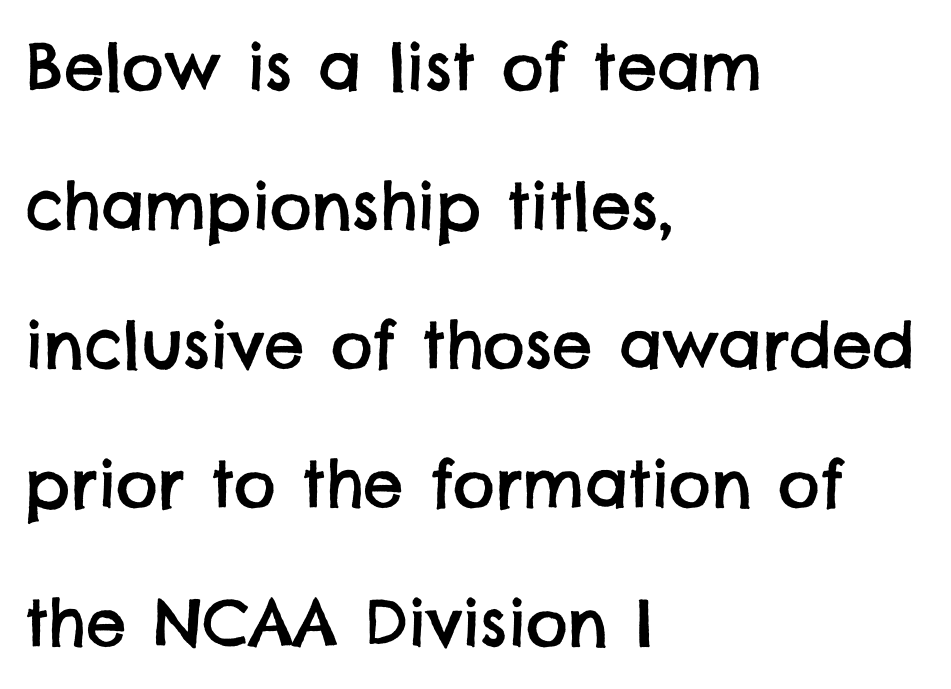
Q: Is the typeface a serif or a sans-serif typeface? A: Sans-serif.
Q: Is the text underlined? A: No.
Q: How is the paragraph aligned? A: Left-aligned.
Q: Is the spacing between letters normal or unusually wide? A: Normal.
Q: Is the spacing between lines tight, normal or loose? A: Loose.
Q: Width (condensed, normal, or wide)? A: Normal.
Q: Stroke contrast? A: Low.
Q: x-height? A: Large.
Q: Monospaced? A: No.
